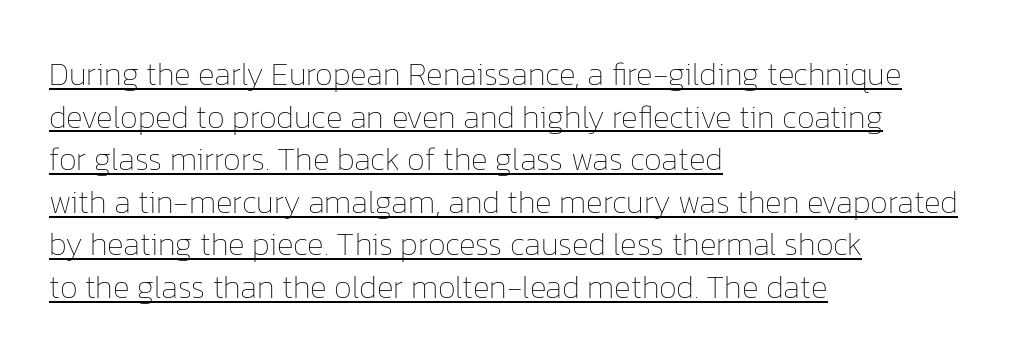
{"italic": "no", "bold": "no", "weight": "thin", "width": "normal", "stroke_contrast": "low", "x_height": "medium", "monospaced": "no", "underline": "yes", "align": "left", "line_spacing": "normal", "line_spacing_ratio": 1.33, "letter_spacing": "normal", "letter_spacing_em": 0.0, "glyph_px": 32}
